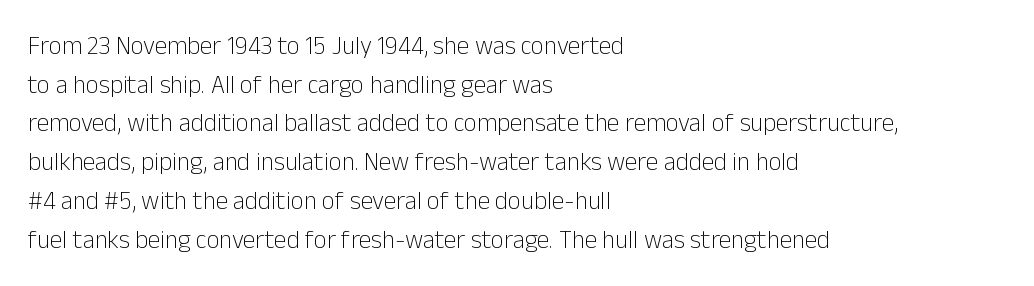
The image shows 25 px text type, upright; set left-aligned, normal line spacing (1.55x), normal letter spacing, not underlined.
